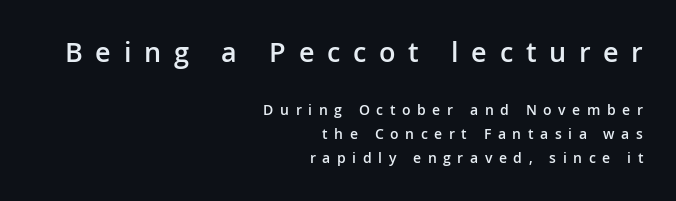
Notice how the stems are strictly vertical — no italics here. Descenders are the only things crossing below the line. Teacher's note: observe the even right margin — that is flush-right alignment. Which chunk is bigger? The first one — the top block dwarfs the bottom. Is the letter spacing exaggerated? Yes — the characters are pushed far apart.
